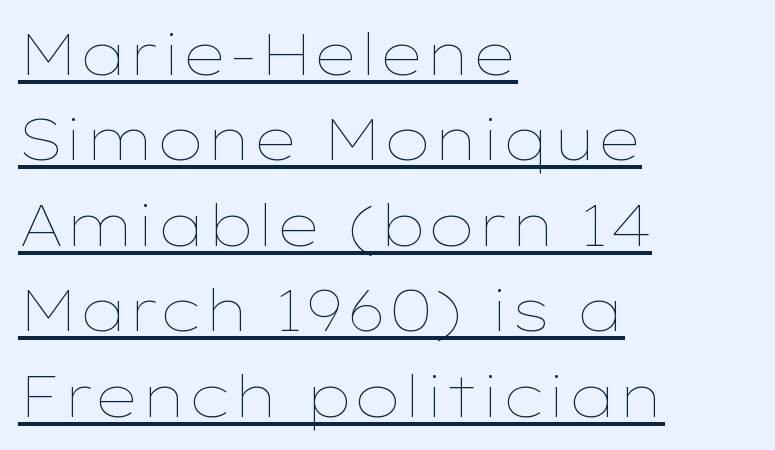
Quick note: interline space is typical. What decoration does the sample have? An underline. Looks like regular typesetting: each glyph gets only the width it needs. Heft: none added — not bold. Do the letters lean? They stand straight. Reading down the block, your eye returns to a fixed left position each line.
